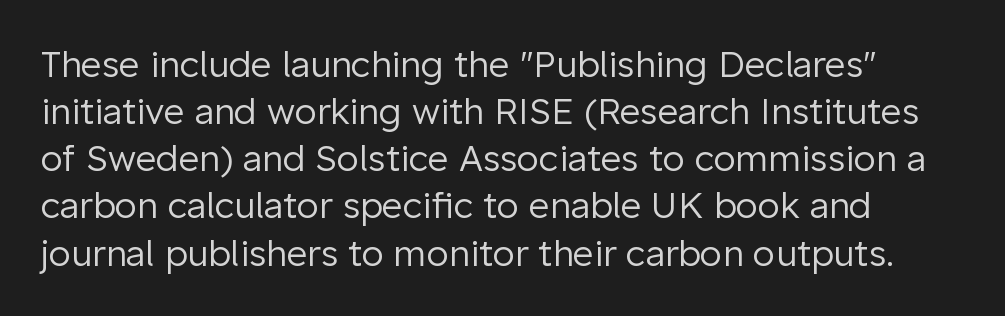
{"serif": "no", "italic": "no", "bold": "no", "weight": "regular", "width": "normal", "stroke_contrast": "low", "x_height": "medium", "monospaced": "no", "underline": "no", "line_spacing": "normal", "line_spacing_ratio": 1.31, "letter_spacing": "normal", "letter_spacing_em": 0.0, "glyph_px": 36}
